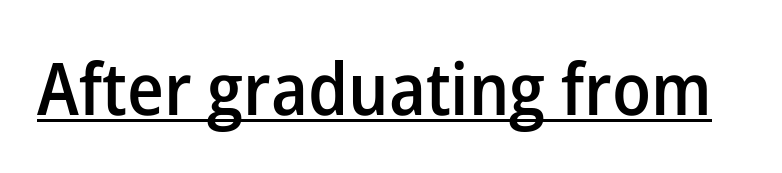
The image shows 73 px semibold sans-serif type, upright; set normal letter spacing, underlined; low stroke contrast and a medium x-height.
